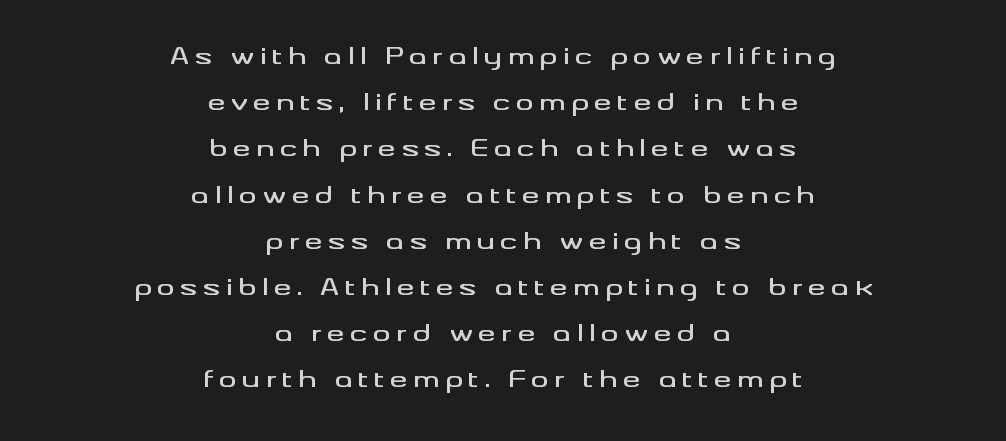
A bare baseline throughout the passage. Between one letter and the next there's a generous, obvious gap. Designer's note — italics off, roman on. Compared with a flush-left layout, this one balances lines on the center instead. Widely set lines give the paragraph a tall, airy silhouette.
